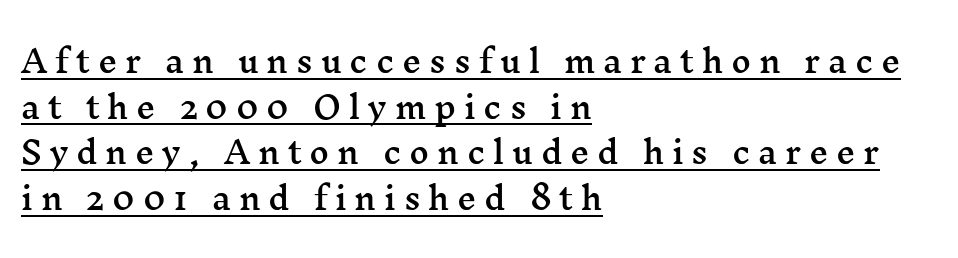
{"serif": "yes", "italic": "no", "width": "wide", "stroke_contrast": "medium", "x_height": "medium", "monospaced": "no", "underline": "yes", "align": "left", "line_spacing": "normal", "line_spacing_ratio": 1.52, "letter_spacing": "wide", "letter_spacing_em": 0.26, "glyph_px": 30}
